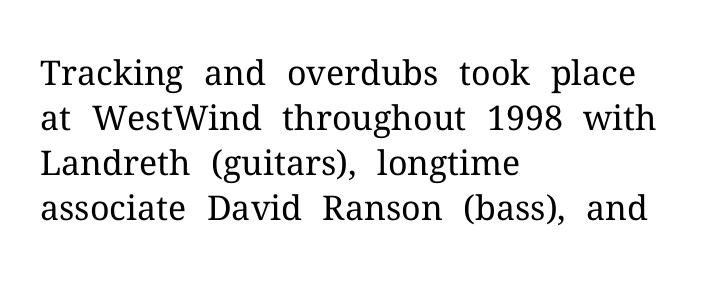
No chunkiness to these letters — they're not bold. Is there much room between lines? A standard amount, neither cramped nor airy. Any mark beneath the type? The region is blank. Each letter keeps its own natural width here, so spacing adapts to shape. Italic? Not at all — the glyphs are vertical.
